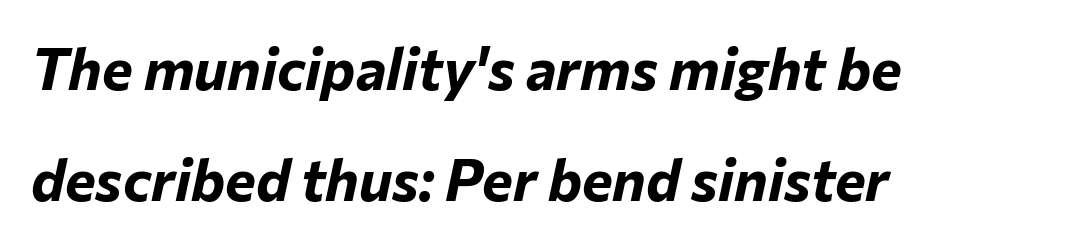
Q: Is the text bold? A: Yes.
Q: Is the text italic (slanted)? A: Yes, it leans right by about 12 degrees.
Q: Is the text underlined? A: No.
Q: How is the paragraph aligned? A: Left-aligned.
Q: Is the spacing between letters normal or unusually wide? A: Normal.
Q: Is the spacing between lines tight, normal or loose? A: Loose.
Q: Width (condensed, normal, or wide)? A: Normal.
Q: Stroke contrast? A: Low.
Q: x-height? A: Medium.
Q: Monospaced? A: No.
